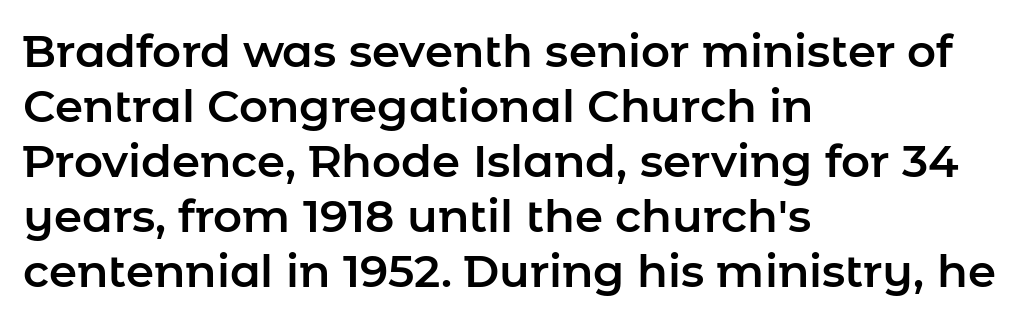
{"serif": "no", "italic": "no", "width": "normal", "stroke_contrast": "low", "x_height": "medium", "monospaced": "no", "underline": "no", "align": "left", "line_spacing_ratio": 1.22, "letter_spacing": "normal", "letter_spacing_em": 0.0, "glyph_px": 45}
